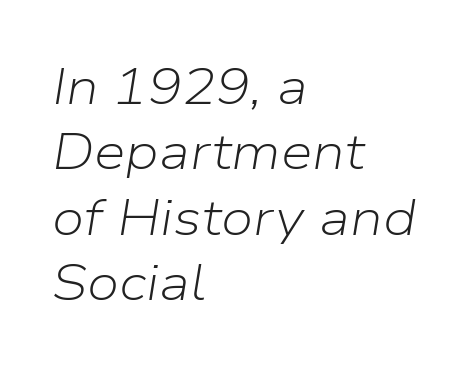
{"italic": "yes", "lean": "right", "slant_degrees": 9, "bold": "no", "weight": "light", "width": "normal", "stroke_contrast": "low", "x_height": "medium", "monospaced": "no", "underline": "no", "align": "left", "line_spacing": "normal", "line_spacing_ratio": 1.28, "letter_spacing": "normal", "letter_spacing_em": 0.0, "glyph_px": 51}
